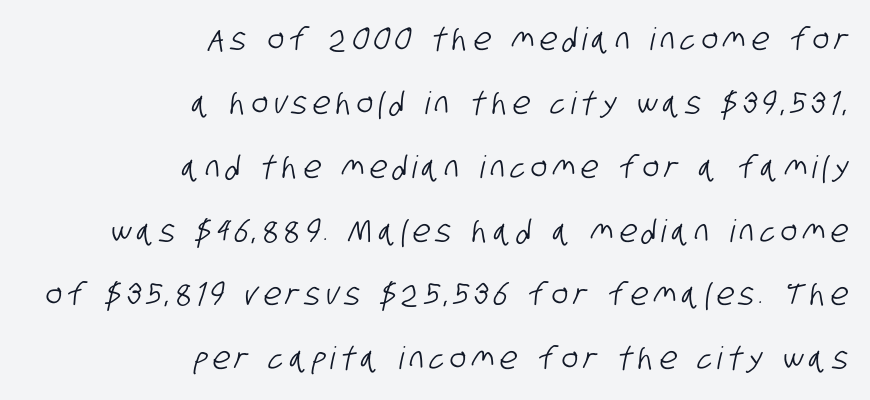
The image shows 31 px condensed sans-serif type; set right-aligned, loose line spacing (2.06x), not underlined; low stroke contrast and a large x-height.
